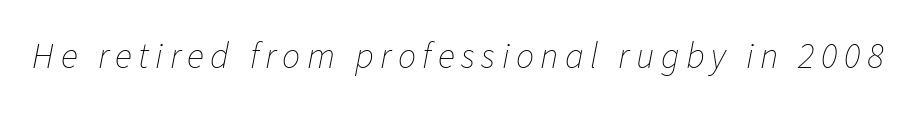
The image shows 36 px thin type, italic (leaning right); set not underlined; low stroke contrast and a medium x-height.
